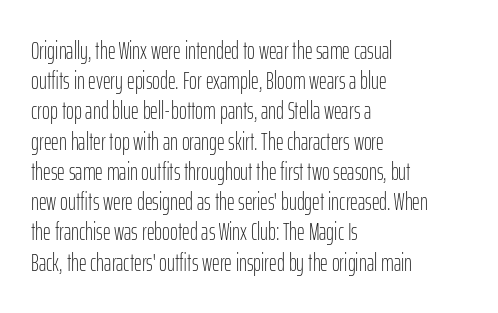
The weight would be labelled regular, book, light, or lighter still. Every stem runs plumb, perpendicular to the baseline. Descender tails drop into unmarked territory. One glance says typical: line gaps are just what's usual.
